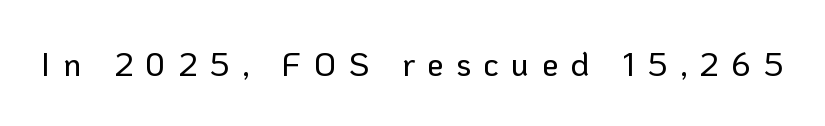
Q: Is the text italic (slanted)? A: No, it is upright.
Q: Is the typeface a serif or a sans-serif typeface? A: Sans-serif.
Q: Is the text underlined? A: No.
Q: Is the spacing between letters normal or unusually wide? A: Unusually wide.
Q: Width (condensed, normal, or wide)? A: Normal.
Q: Stroke contrast? A: Low.
Q: x-height? A: Medium.
Q: Monospaced? A: No.
